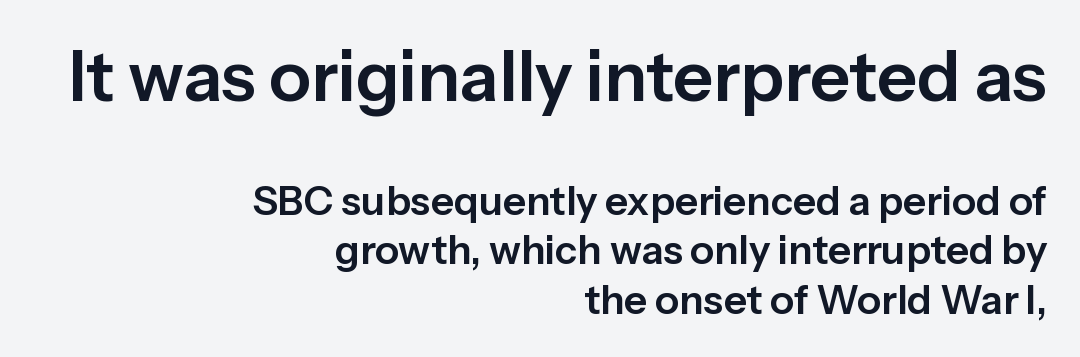
Decoration check: the copy has no underline. The rendering uses natural spacing where letterforms have individual widths. The type sits square on the baseline with zero lean. The letters carry no serifs — their stems end cleanly without finishing strokes. Which chunk is bigger? The first one — the top block dwarfs the bottom.
